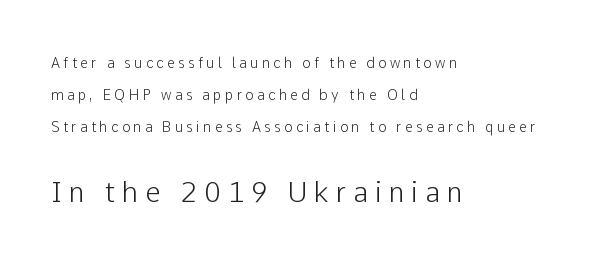
Q: Is the text italic (slanted)? A: No, it is upright.
Q: Is the typeface a serif or a sans-serif typeface? A: Sans-serif.
Q: Is the text underlined? A: No.
Q: How is the paragraph aligned? A: Left-aligned.
Q: Is the spacing between letters normal or unusually wide? A: Unusually wide.
Q: Is the spacing between lines tight, normal or loose? A: Loose.
Q: Which block of text is set in a larger size, the first (top) or the second (bottom)? A: The second (bottom) one.
Q: Width (condensed, normal, or wide)? A: Normal.
Q: Stroke contrast? A: Low.
Q: x-height? A: Medium.
Q: Monospaced? A: No.
